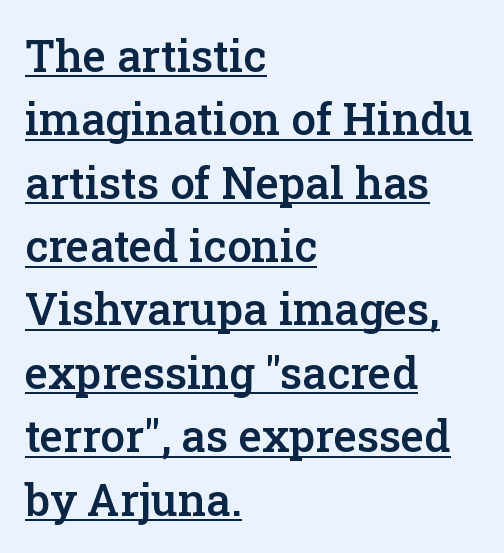
Q: Is the text bold? A: Semi-bold.
Q: Is the text italic (slanted)? A: No, it is upright.
Q: Is the typeface a serif or a sans-serif typeface? A: Serif.
Q: Is the text underlined? A: Yes.
Q: How is the paragraph aligned? A: Left-aligned.
Q: Is the spacing between letters normal or unusually wide? A: Normal.
Q: Is the spacing between lines tight, normal or loose? A: Normal.
Q: Width (condensed, normal, or wide)? A: Normal.
Q: Stroke contrast? A: Low.
Q: x-height? A: Medium.
Q: Monospaced? A: No.
